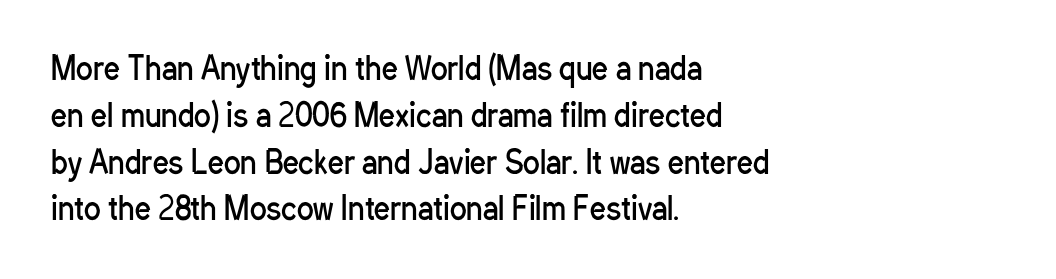
{"serif": "no", "italic": "no", "bold": "no", "weight": "regular", "width": "condensed", "stroke_contrast": "low", "x_height": "medium", "monospaced": "no", "underline": "no", "align": "left", "line_spacing": "normal", "line_spacing_ratio": 1.51, "letter_spacing": "normal", "letter_spacing_em": 0.0, "glyph_px": 31}
